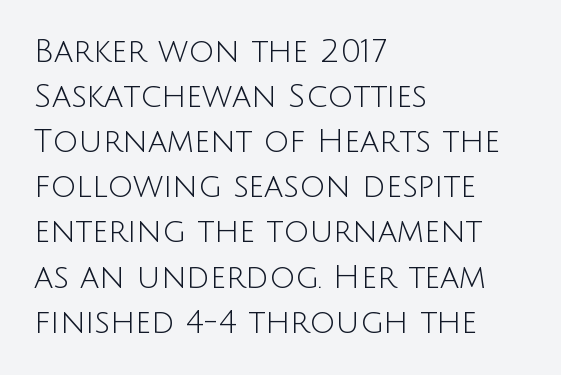
Q: Is the text bold? A: No.
Q: Is the text italic (slanted)? A: No, it is upright.
Q: Is the typeface a serif or a sans-serif typeface? A: Sans-serif.
Q: Is the text underlined? A: No.
Q: How is the paragraph aligned? A: Left-aligned.
Q: Is the spacing between letters normal or unusually wide? A: Normal.
Q: Is the spacing between lines tight, normal or loose? A: Normal.
Q: Width (condensed, normal, or wide)? A: Normal.
Q: Stroke contrast? A: Low.
Q: x-height? A: Large.
Q: Monospaced? A: No.
